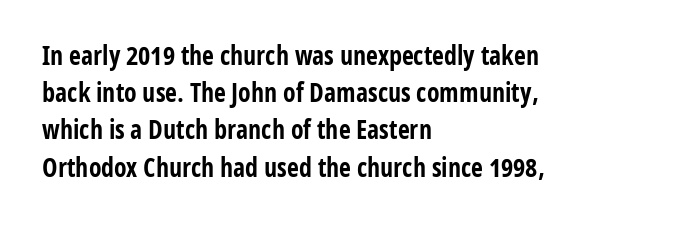
{"italic": "no", "bold": "yes", "underline": "no", "align": "left", "line_spacing": "normal", "line_spacing_ratio": 1.43, "letter_spacing": "normal", "letter_spacing_em": 0.0, "glyph_px": 26}
